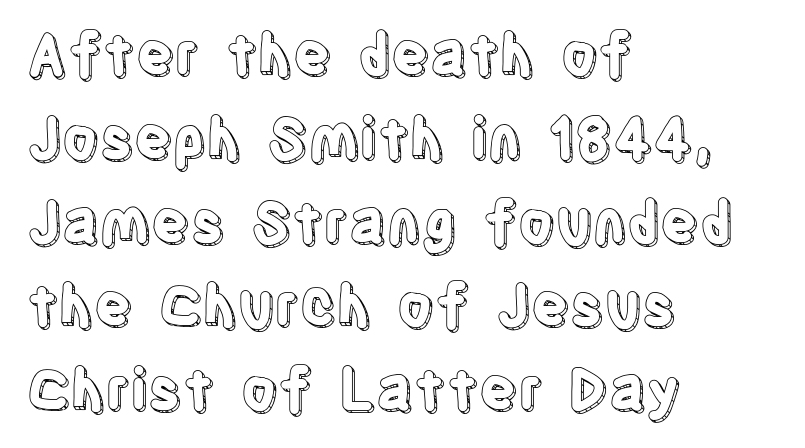
The image shows 57 px condensed type, upright; set left-aligned, normal line spacing (1.47x), normal letter spacing, not underlined; a large x-height.
